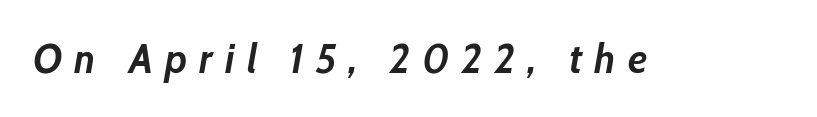
The image shows 41 px semibold type, italic (leaning right); set unusually wide letter spacing (+0.3 em), not underlined; low stroke contrast and a medium x-height.
